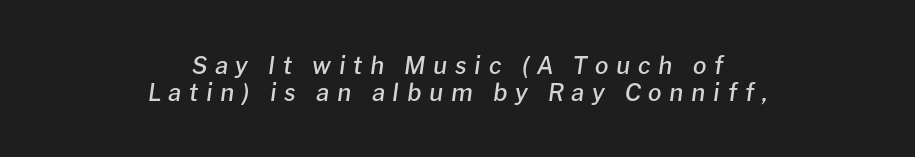
The image shows 24 px text type, italic (leaning right); set centered, tight line spacing (1.12x), unusually wide letter spacing (+0.32 em), not underlined.
